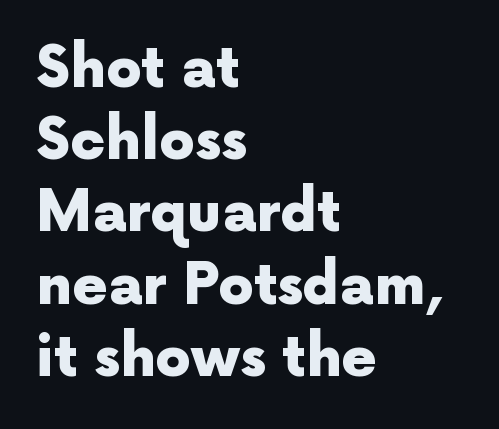
Q: Is the text bold? A: Yes.
Q: Is the text italic (slanted)? A: No, it is upright.
Q: Is the typeface a serif or a sans-serif typeface? A: Sans-serif.
Q: Is the text underlined? A: No.
Q: How is the paragraph aligned? A: Left-aligned.
Q: Is the spacing between letters normal or unusually wide? A: Normal.
Q: Is the spacing between lines tight, normal or loose? A: Normal.
Q: Width (condensed, normal, or wide)? A: Normal.
Q: x-height? A: Medium.
Q: Monospaced? A: No.
